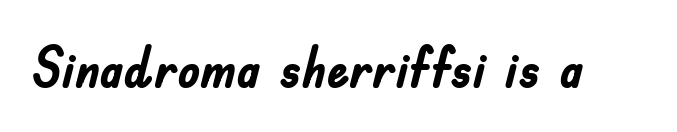
The image shows 57 px semibold, condensed sans-serif type; set normal letter spacing, not underlined; low stroke contrast and a small x-height.
